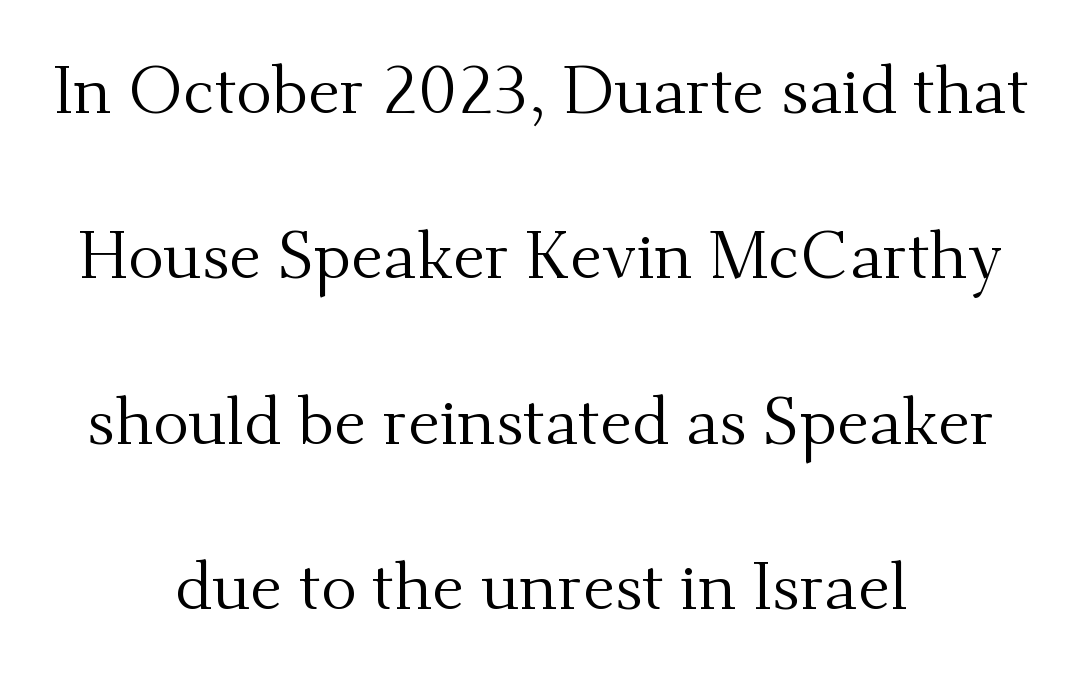
Q: Is the text bold? A: No.
Q: Is the text italic (slanted)? A: No, it is upright.
Q: Is the typeface a serif or a sans-serif typeface? A: Serif.
Q: Is the text underlined? A: No.
Q: How is the paragraph aligned? A: Centered.
Q: Is the spacing between letters normal or unusually wide? A: Normal.
Q: Is the spacing between lines tight, normal or loose? A: Loose.
Q: Width (condensed, normal, or wide)? A: Normal.
Q: Stroke contrast? A: Medium.
Q: x-height? A: Small.
Q: Monospaced? A: No.
